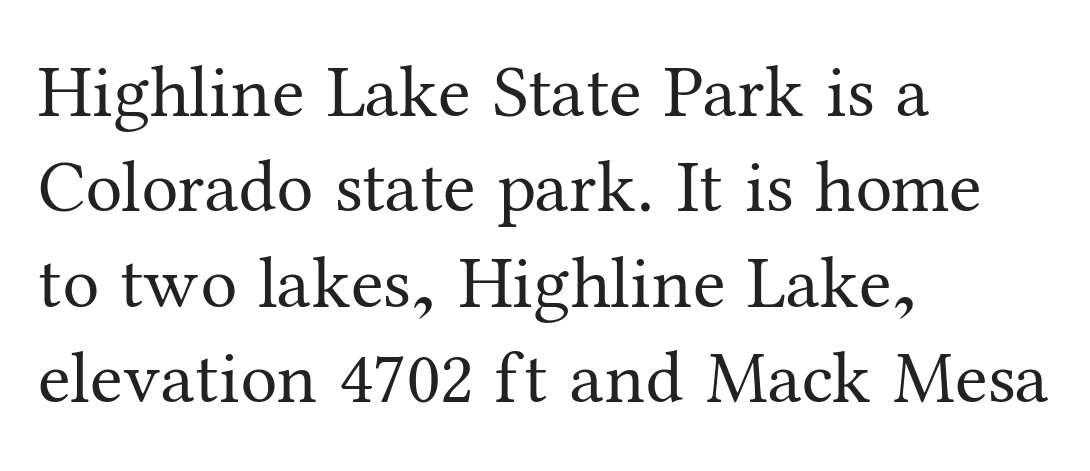
{"serif": "yes", "italic": "no", "bold": "no", "weight": "regular", "width": "normal", "stroke_contrast": "medium", "x_height": "medium", "monospaced": "no", "underline": "no", "align": "left", "line_spacing": "normal", "line_spacing_ratio": 1.29, "letter_spacing": "normal", "letter_spacing_em": 0.0, "glyph_px": 74}
